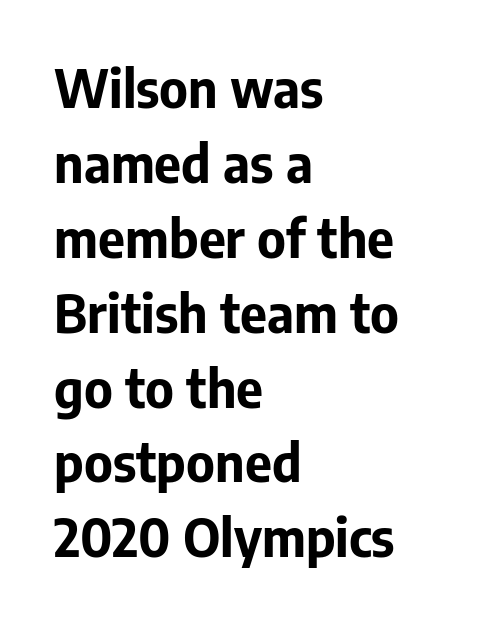
The image shows 52 px bold sans-serif type, upright; set left-aligned, normal line spacing (1.44x), normal letter spacing, not underlined; low stroke contrast and a medium x-height.
